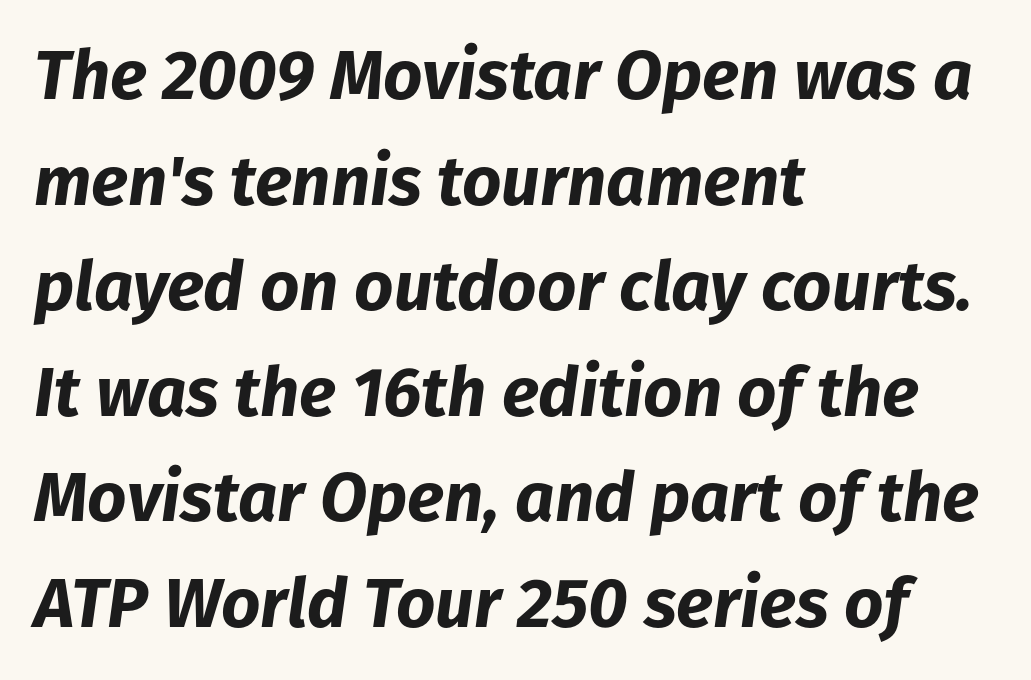
The image shows 69 px bold type, italic (leaning right); set left-aligned, normal line spacing (1.53x), normal letter spacing, not underlined; low stroke contrast and a medium x-height.
